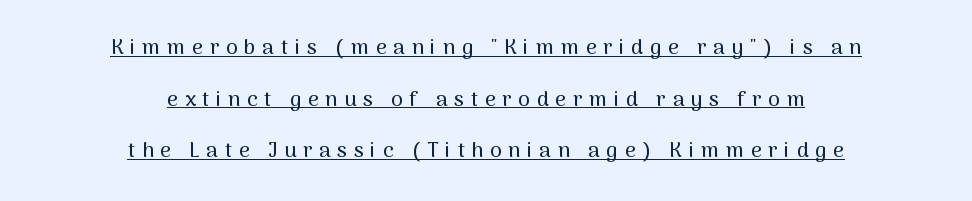
Q: Is the text italic (slanted)? A: No, it is upright.
Q: Is the text underlined? A: Yes.
Q: How is the paragraph aligned? A: Centered.
Q: Is the spacing between letters normal or unusually wide? A: Unusually wide.
Q: Is the spacing between lines tight, normal or loose? A: Loose.
